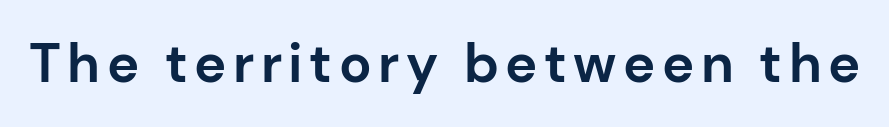
{"serif": "no", "italic": "no", "bold": "yes", "weight": "bold", "width": "normal", "stroke_contrast": "low", "x_height": "medium", "monospaced": "no", "underline": "no", "glyph_px": 54}
